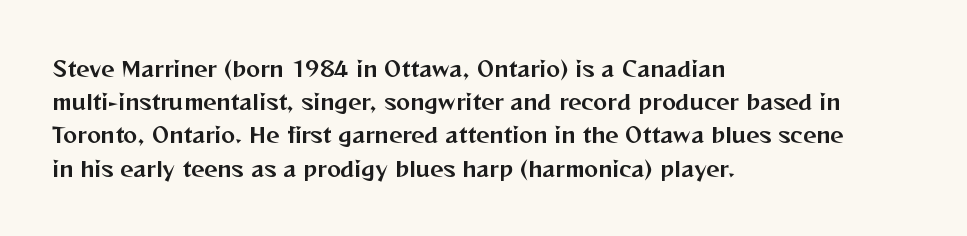
Q: Is the text italic (slanted)? A: No, it is upright.
Q: Is the text underlined? A: No.
Q: How is the paragraph aligned? A: Left-aligned.
Q: Is the spacing between letters normal or unusually wide? A: Normal.
Q: Is the spacing between lines tight, normal or loose? A: Normal.
